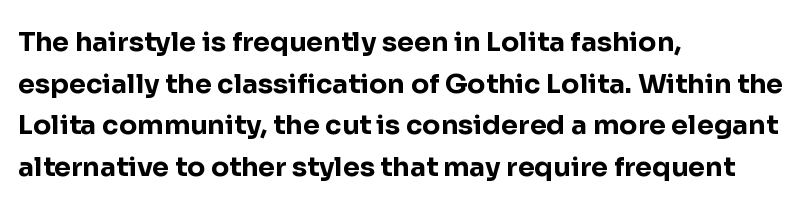
Q: Is the text bold? A: Yes.
Q: Is the text italic (slanted)? A: No, it is upright.
Q: Is the text underlined? A: No.
Q: How is the paragraph aligned? A: Left-aligned.
Q: Is the spacing between letters normal or unusually wide? A: Normal.
Q: Is the spacing between lines tight, normal or loose? A: Normal.
